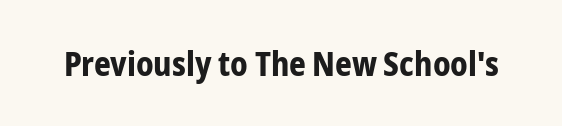
{"serif": "no", "italic": "no", "bold": "yes", "weight": "bold", "width": "condensed", "stroke_contrast": "low", "x_height": "medium", "monospaced": "no", "underline": "no", "letter_spacing": "normal", "letter_spacing_em": 0.0, "glyph_px": 33}
